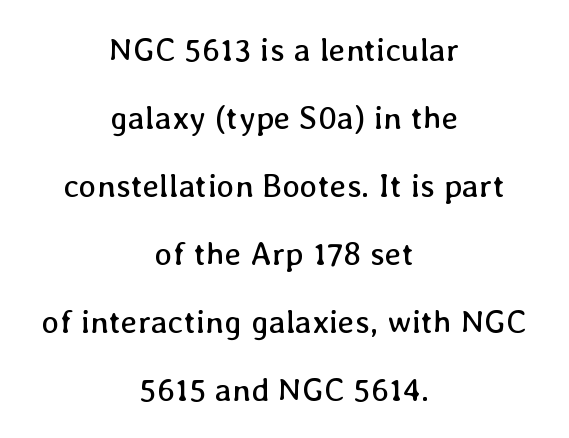
{"italic": "no", "bold": "no", "weight": "regular", "width": "normal", "stroke_contrast": "low", "x_height": "medium", "monospaced": "no", "underline": "no", "align": "center", "line_spacing": "loose", "line_spacing_ratio": 2.06, "letter_spacing": "normal", "letter_spacing_em": 0.0, "glyph_px": 33}
